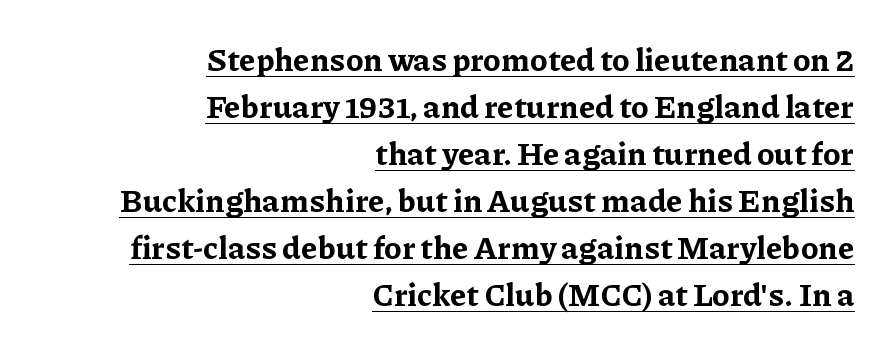
{"serif": "yes", "italic": "no", "bold": "yes", "weight": "bold", "width": "normal", "stroke_contrast": "low", "x_height": "medium", "monospaced": "no", "underline": "yes", "align": "right", "line_spacing": "normal", "line_spacing_ratio": 1.47, "letter_spacing": "normal", "letter_spacing_em": 0.0, "glyph_px": 32}
